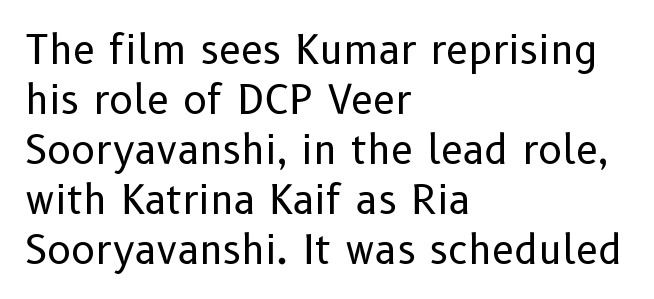
A classic flush-left, rag-right setting is used for this passage. The type is set solid horizontally, with unmodified tracking. If you drew a line through each stem, it would be perfectly vertical. This sample has the flowing, uneven cadence of proportional lettering.
